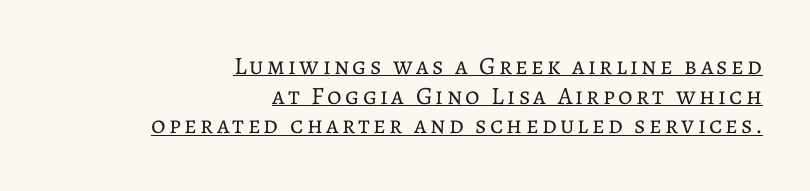
{"italic": "no", "bold": "no", "underline": "yes", "align": "right", "line_spacing_ratio": 1.19, "glyph_px": 25}
